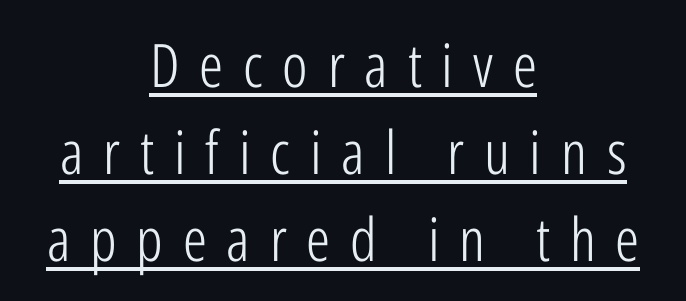
Stroke terminals: plain, sans-serif. Underline: present. Does extra space separate the letters? Yes, quite a lot of it. Summary of vertical rhythm: regular, with standard interline spacing.
